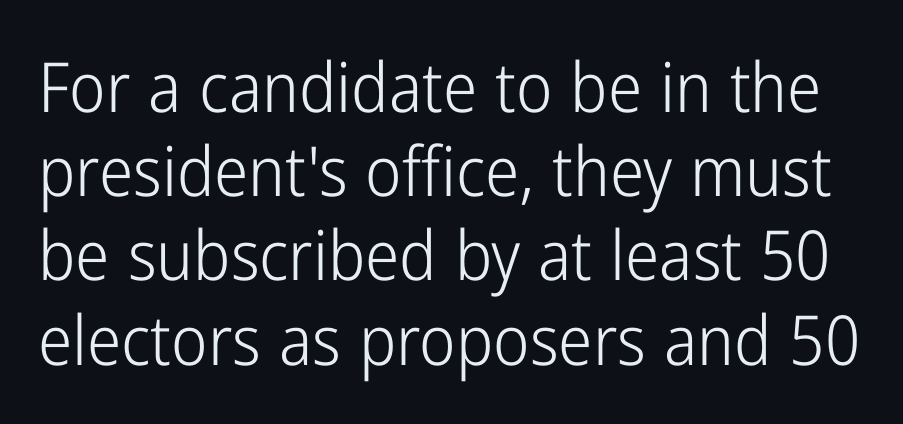
Q: Is the text bold? A: No.
Q: Is the text italic (slanted)? A: No, it is upright.
Q: Is the typeface a serif or a sans-serif typeface? A: Sans-serif.
Q: Is the text underlined? A: No.
Q: Is the spacing between letters normal or unusually wide? A: Normal.
Q: Width (condensed, normal, or wide)? A: Condensed.
Q: Stroke contrast? A: Low.
Q: x-height? A: Medium.
Q: Monospaced? A: No.
